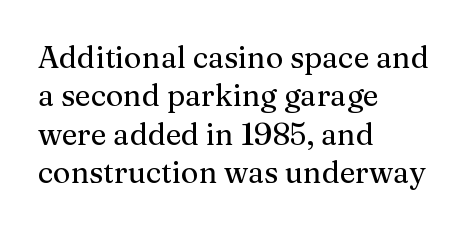
Q: Is the text italic (slanted)? A: No, it is upright.
Q: Is the typeface a serif or a sans-serif typeface? A: Serif.
Q: Is the text underlined? A: No.
Q: How is the paragraph aligned? A: Left-aligned.
Q: Is the spacing between letters normal or unusually wide? A: Normal.
Q: Is the spacing between lines tight, normal or loose? A: Normal.
Q: Width (condensed, normal, or wide)? A: Normal.
Q: Stroke contrast? A: Medium.
Q: x-height? A: Medium.
Q: Monospaced? A: No.
